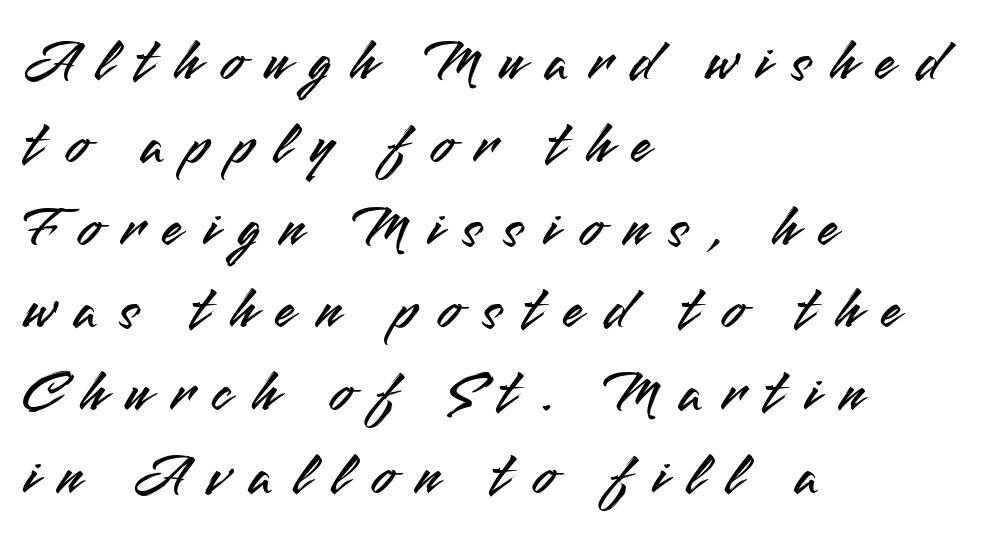
Vertical spacing — default. The lines in this sample share a left origin and differ only in where they stop. Letterform terminals end flat and unadorned throughout the passage. The tracking jumps out immediately: characters are airy and widely separated.
